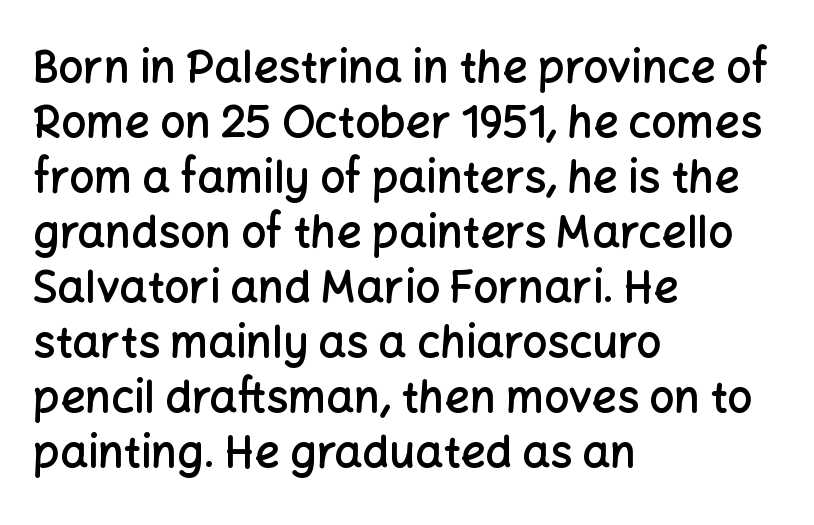
The image shows 44 px semibold sans-serif type, upright; set left-aligned, normal line spacing (1.25x), normal letter spacing, not underlined; low stroke contrast and a medium x-height.
